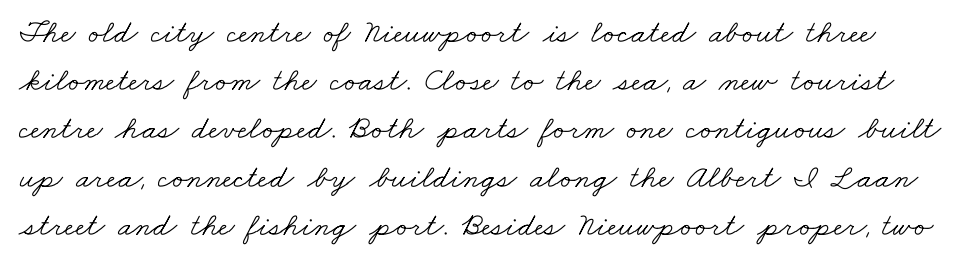
Q: Is the text bold? A: No.
Q: Is the typeface a serif or a sans-serif typeface? A: Serif.
Q: Is the text underlined? A: No.
Q: Is the spacing between letters normal or unusually wide? A: Normal.
Q: Is the spacing between lines tight, normal or loose? A: Normal.
Q: Width (condensed, normal, or wide)? A: Wide.
Q: Stroke contrast? A: Low.
Q: x-height? A: Small.
Q: Monospaced? A: No.
